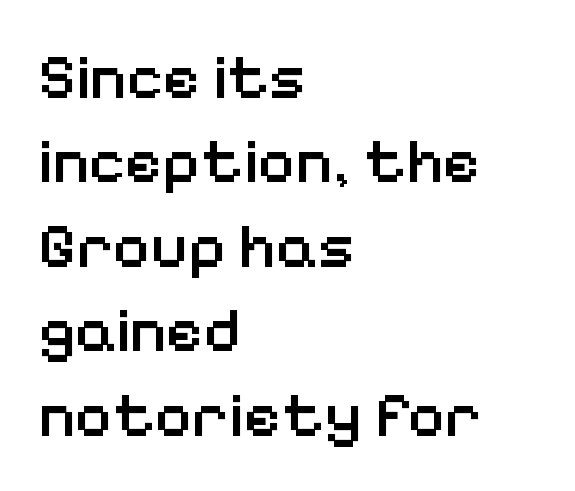
The image shows 64 px semibold sans-serif type, upright; set left-aligned, normal line spacing (1.32x), normal letter spacing, not underlined; low stroke contrast and a medium x-height.
